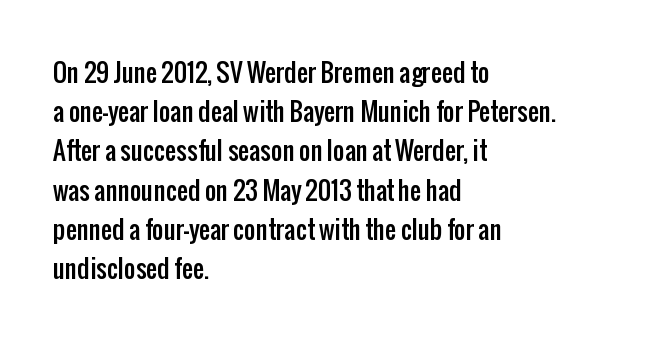
{"italic": "no", "underline": "no", "align": "left", "line_spacing": "normal", "line_spacing_ratio": 1.57, "letter_spacing": "normal", "letter_spacing_em": 0.0, "glyph_px": 25}
